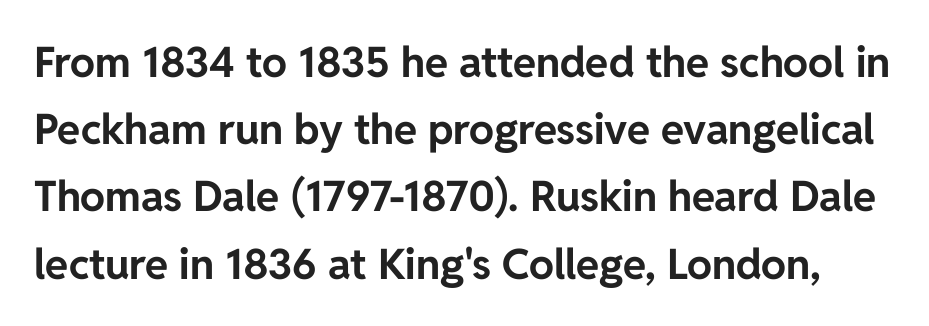
Q: Is the text bold? A: Yes.
Q: Is the text italic (slanted)? A: No, it is upright.
Q: Is the typeface a serif or a sans-serif typeface? A: Sans-serif.
Q: Is the text underlined? A: No.
Q: Is the spacing between letters normal or unusually wide? A: Normal.
Q: Is the spacing between lines tight, normal or loose? A: Normal.
Q: Width (condensed, normal, or wide)? A: Normal.
Q: Stroke contrast? A: Low.
Q: x-height? A: Medium.
Q: Monospaced? A: No.
